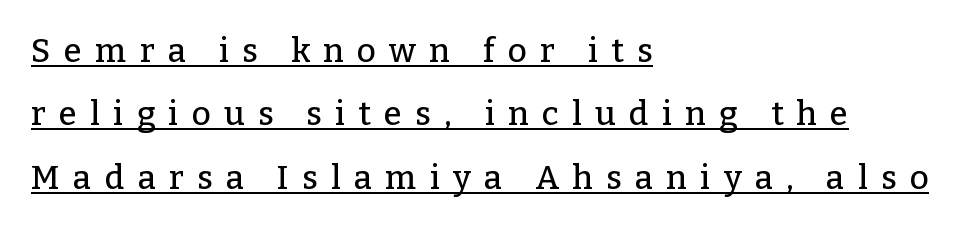
{"serif": "yes", "italic": "no", "width": "normal", "stroke_contrast": "low", "x_height": "medium", "monospaced": "no", "underline": "yes", "align": "left", "line_spacing": "loose", "line_spacing_ratio": 1.92, "letter_spacing": "wide", "letter_spacing_em": 0.4, "glyph_px": 33}
